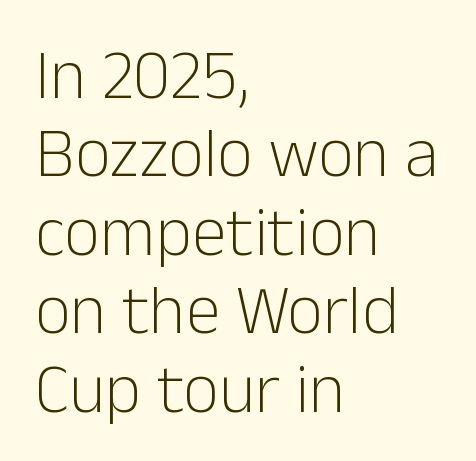
{"serif": "no", "italic": "no", "bold": "no", "weight": "light", "width": "normal", "stroke_contrast": "low", "x_height": "medium", "monospaced": "no", "underline": "no", "align": "left", "line_spacing": "tight", "line_spacing_ratio": 1.12, "letter_spacing": "normal", "letter_spacing_em": 0.0, "glyph_px": 70}
